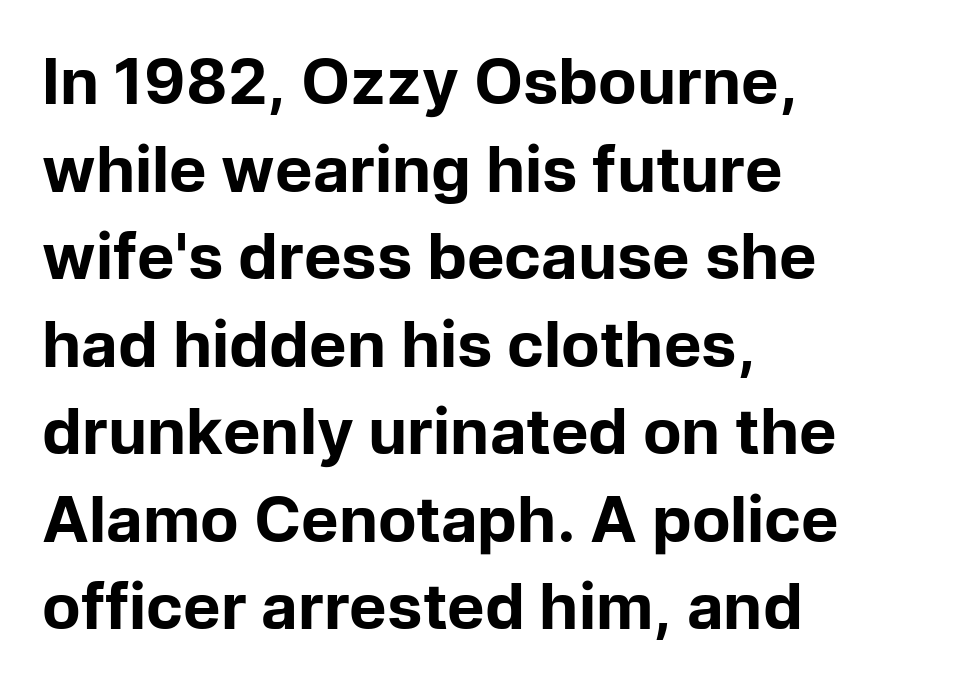
{"serif": "no", "italic": "no", "bold": "yes", "weight": "bold", "width": "normal", "stroke_contrast": "low", "x_height": "medium", "monospaced": "no", "underline": "no", "align": "left", "line_spacing": "normal", "line_spacing_ratio": 1.39, "letter_spacing": "normal", "letter_spacing_em": 0.0, "glyph_px": 63}
